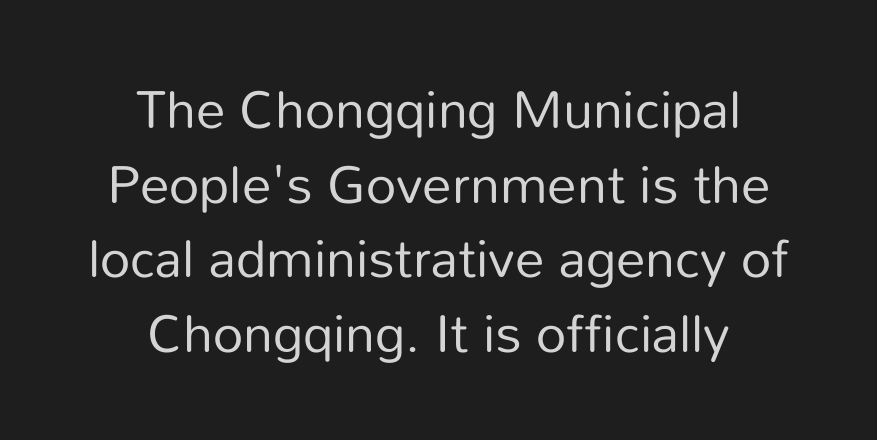
{"serif": "no", "italic": "no", "bold": "no", "weight": "regular", "width": "normal", "stroke_contrast": "low", "x_height": "medium", "monospaced": "no", "underline": "no", "align": "center", "line_spacing": "normal", "line_spacing_ratio": 1.41, "letter_spacing": "normal", "letter_spacing_em": 0.0, "glyph_px": 53}
